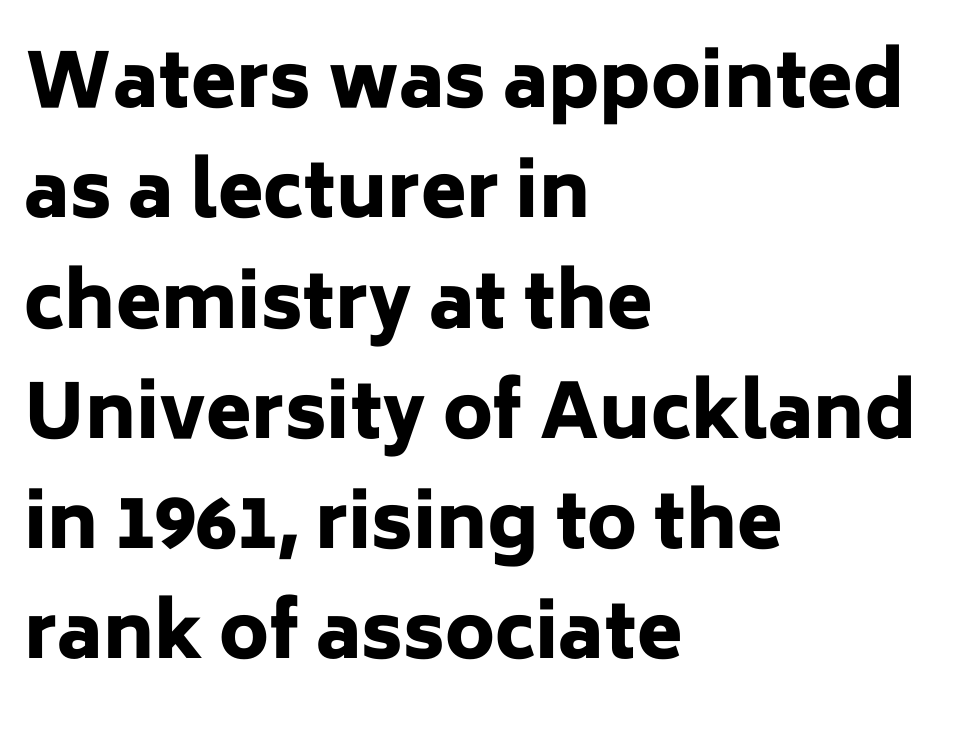
Q: Is the text bold? A: Yes.
Q: Is the text italic (slanted)? A: No, it is upright.
Q: Is the typeface a serif or a sans-serif typeface? A: Sans-serif.
Q: Is the text underlined? A: No.
Q: How is the paragraph aligned? A: Left-aligned.
Q: Is the spacing between letters normal or unusually wide? A: Normal.
Q: Is the spacing between lines tight, normal or loose? A: Normal.
Q: Width (condensed, normal, or wide)? A: Normal.
Q: Stroke contrast? A: Low.
Q: x-height? A: Medium.
Q: Monospaced? A: No.
